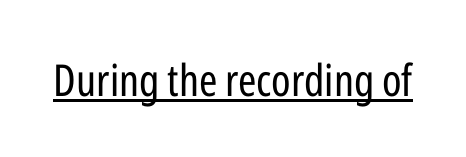
The image shows 44 px regular-weight, condensed sans-serif type, upright; set normal letter spacing, underlined; low stroke contrast and a medium x-height.
